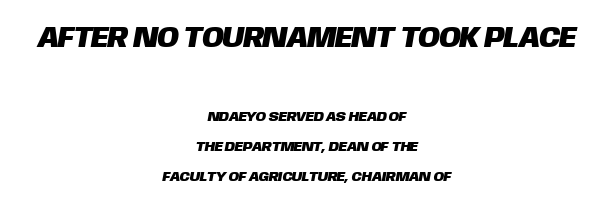
Leading is clearly above the norm, producing a sparse column. Layout note: lines centered. Spacing between characters is what you'd get straight out of the box. What kind of face is this? One without serifs — a sans. Is this a fixed-width face? No — the glyphs have proportional, varying widths. A student would notice the top passage is typeset larger than what follows.
